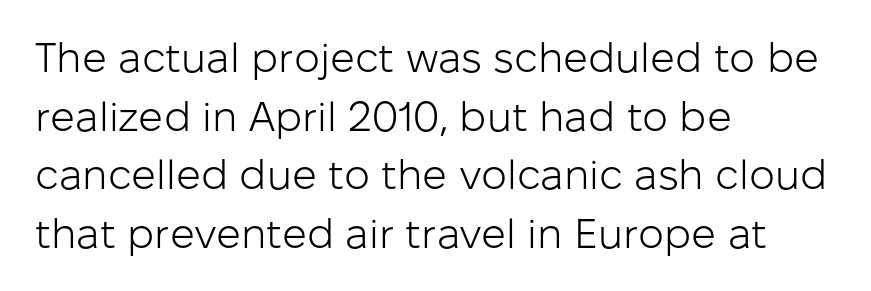
Q: Is the text bold? A: No.
Q: Is the text italic (slanted)? A: No, it is upright.
Q: Is the typeface a serif or a sans-serif typeface? A: Sans-serif.
Q: Is the text underlined? A: No.
Q: How is the paragraph aligned? A: Left-aligned.
Q: Is the spacing between letters normal or unusually wide? A: Normal.
Q: Is the spacing between lines tight, normal or loose? A: Normal.
Q: Width (condensed, normal, or wide)? A: Normal.
Q: Stroke contrast? A: Low.
Q: x-height? A: Medium.
Q: Monospaced? A: No.
